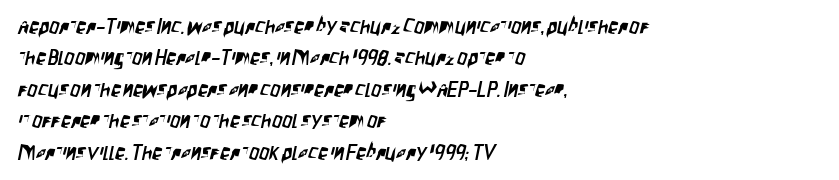
The image shows 20 px text type; set left-aligned, normal line spacing (1.57x), normal letter spacing, not underlined.
